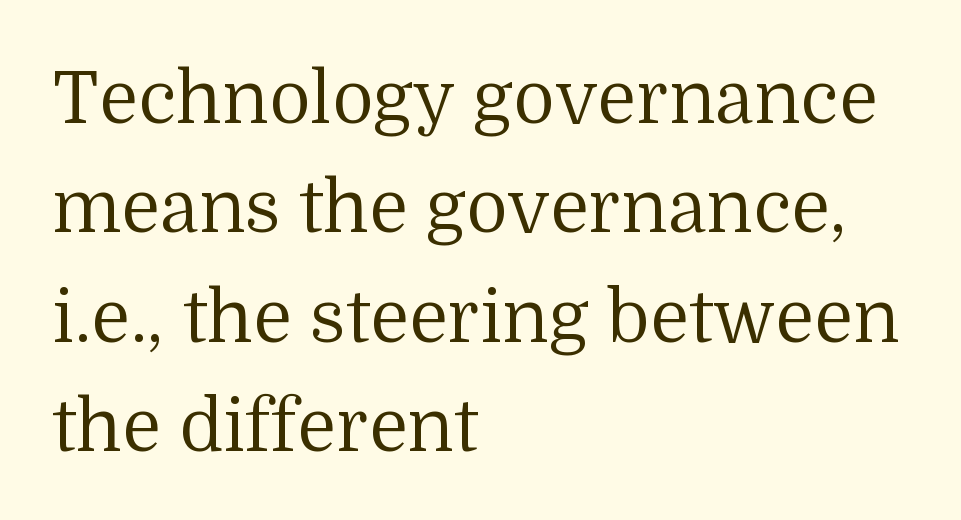
Q: Is the text bold? A: No.
Q: Is the text italic (slanted)? A: No, it is upright.
Q: Is the typeface a serif or a sans-serif typeface? A: Serif.
Q: Is the text underlined? A: No.
Q: How is the paragraph aligned? A: Left-aligned.
Q: Is the spacing between letters normal or unusually wide? A: Normal.
Q: Is the spacing between lines tight, normal or loose? A: Normal.
Q: Width (condensed, normal, or wide)? A: Normal.
Q: Stroke contrast? A: Medium.
Q: x-height? A: Medium.
Q: Monospaced? A: No.
